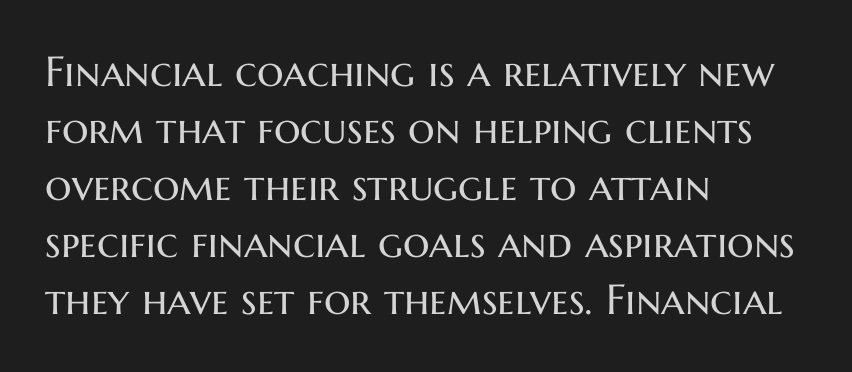
{"serif": "no", "italic": "no", "bold": "no", "weight": "regular", "width": "normal", "stroke_contrast": "medium", "x_height": "medium", "monospaced": "no", "underline": "no", "align": "left", "line_spacing": "normal", "line_spacing_ratio": 1.36, "letter_spacing": "normal", "letter_spacing_em": 0.0, "glyph_px": 42}
